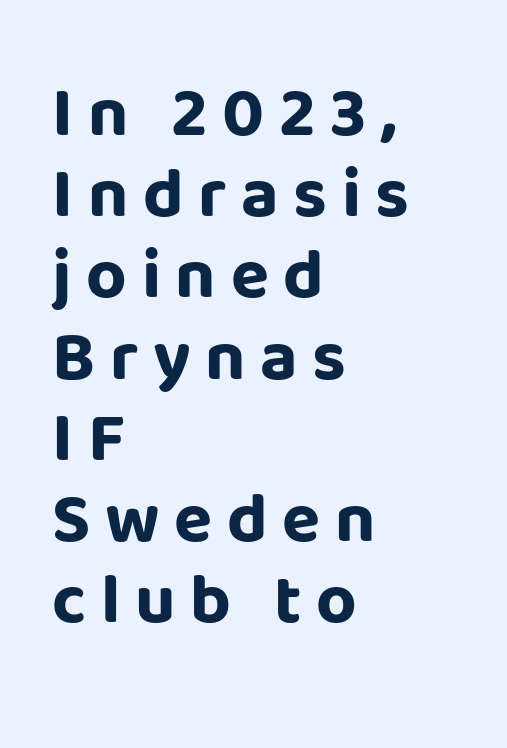
{"serif": "no", "italic": "no", "bold": "yes", "weight": "bold", "width": "normal", "stroke_contrast": "low", "x_height": "large", "monospaced": "no", "underline": "no", "align": "left", "line_spacing_ratio": 1.16, "letter_spacing": "wide", "letter_spacing_em": 0.21, "glyph_px": 70}
